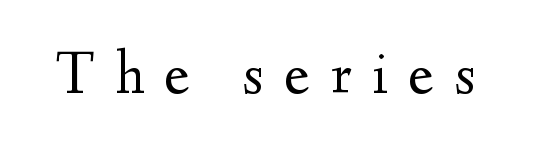
The image shows 62 px regular-weight serif type, upright; set unusually wide letter spacing (+0.33 em), not underlined; medium stroke contrast and a small x-height.
